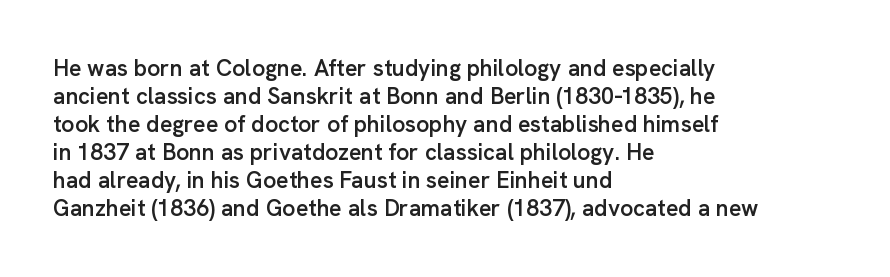
The image shows 23 px text type, upright; set left-aligned, line spacing 1.22x, normal letter spacing, not underlined.
